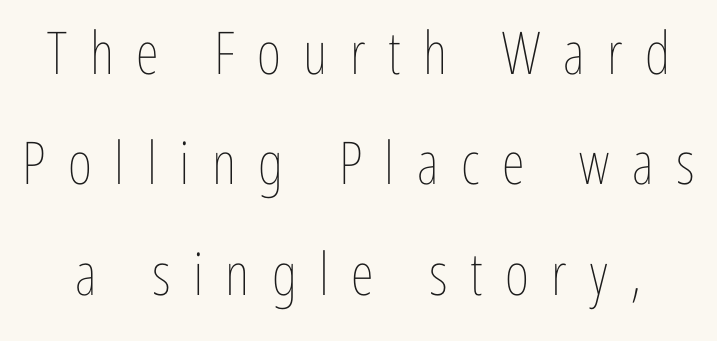
Q: Is the text bold? A: No.
Q: Is the text italic (slanted)? A: No, it is upright.
Q: Is the text underlined? A: No.
Q: Is the spacing between letters normal or unusually wide? A: Unusually wide.
Q: Width (condensed, normal, or wide)? A: Condensed.
Q: Stroke contrast? A: Low.
Q: x-height? A: Medium.
Q: Monospaced? A: No.
